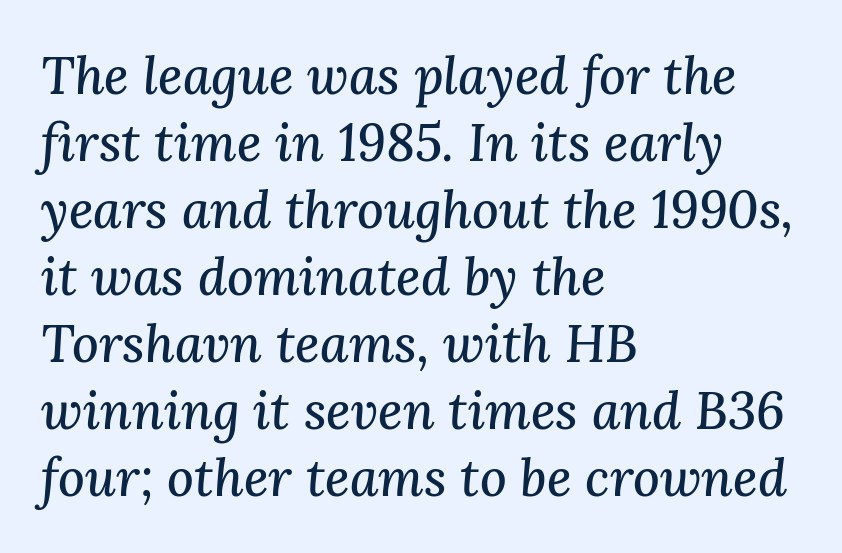
Observe the lean: these are italic letterforms. How are the letters spaced? Ordinarily, with no added tracking. Clear beneath every line of the passage. Little horizontal feet cap the strokes, marking this as serif type. Here the designer chose a conventional face with non-uniform glyph widths. Line starts are locked; line ends wander.
